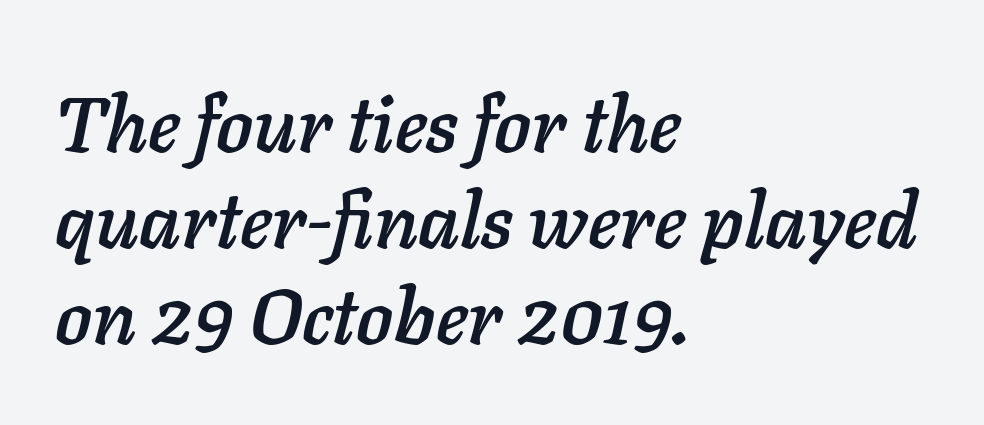
{"italic": "yes", "lean": "right", "slant_degrees": 11, "width": "normal", "stroke_contrast": "low", "x_height": "medium", "monospaced": "no", "underline": "no", "align": "left", "line_spacing": "normal", "line_spacing_ratio": 1.25, "letter_spacing": "normal", "letter_spacing_em": 0.0, "glyph_px": 77}
